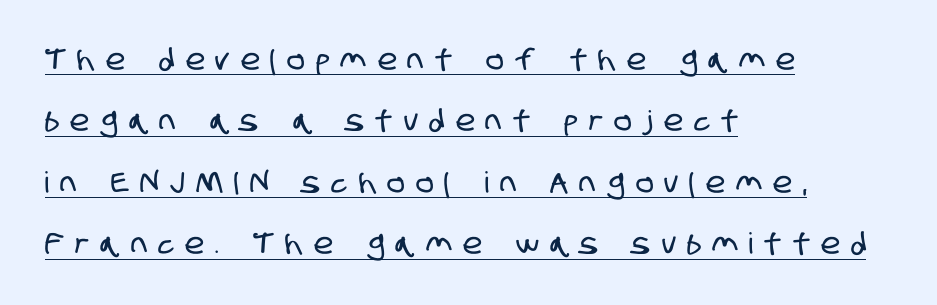
The image shows 29 px condensed sans-serif type; set left-aligned, loose line spacing (2.12x), unusually wide letter spacing (+0.39 em), underlined; low stroke contrast and a large x-height.
